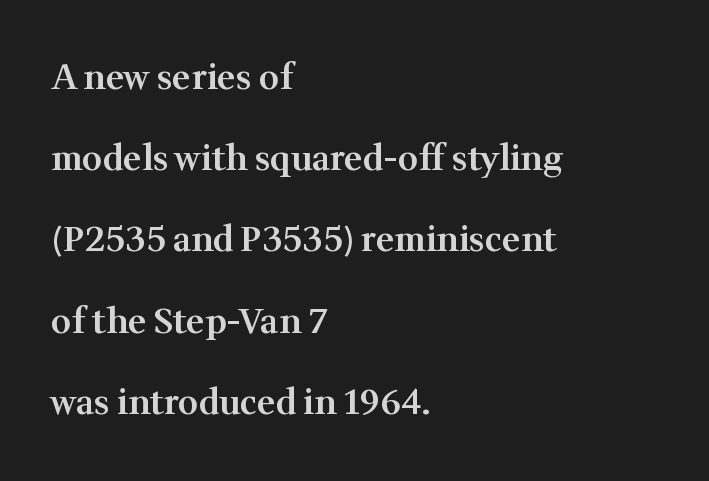
{"serif": "yes", "italic": "no", "bold": "semi", "weight": "semibold", "width": "normal", "stroke_contrast": "medium", "x_height": "medium", "monospaced": "no", "underline": "no", "align": "left", "line_spacing": "loose", "line_spacing_ratio": 2.32, "letter_spacing": "normal", "letter_spacing_em": 0.0, "glyph_px": 35}
